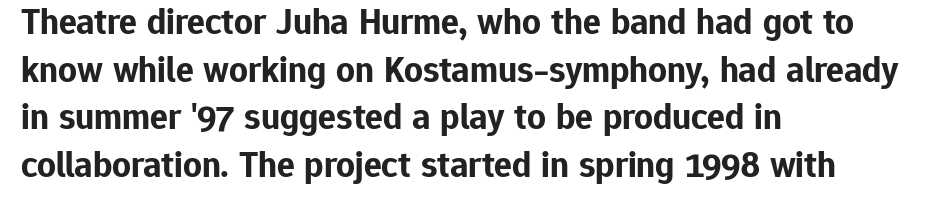
The image shows 37 px bold sans-serif type, upright; set left-aligned, normal line spacing (1.29x), normal letter spacing, not underlined; low stroke contrast and a medium x-height.
